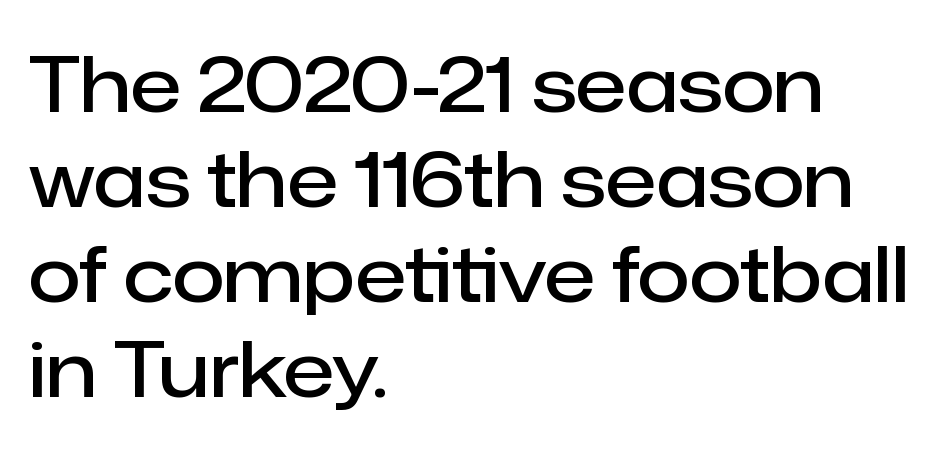
The rendering uses natural spacing where letterforms have individual widths. The lines sit at an ordinary, default distance from one another. The letters sit at their default tracking, neither squeezed nor spread. Which margin do the lines hug? The left one — the right edge is uneven.
